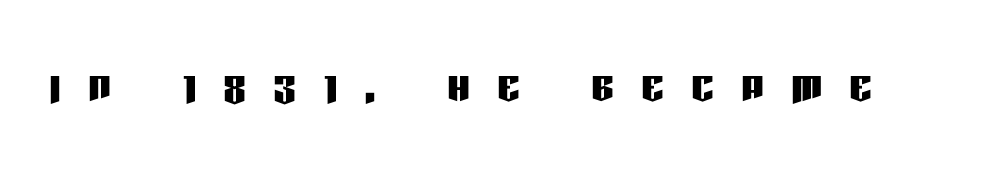
Q: Is the text italic (slanted)? A: No, it is upright.
Q: Is the typeface a serif or a sans-serif typeface? A: Sans-serif.
Q: Is the text underlined? A: No.
Q: Is the spacing between letters normal or unusually wide? A: Unusually wide.
Q: Width (condensed, normal, or wide)? A: Condensed.
Q: Stroke contrast? A: Low.
Q: x-height? A: Large.
Q: Monospaced? A: No.
